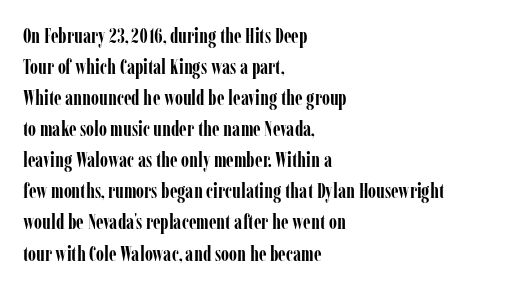
The image shows 21 px bold type, upright; set left-aligned, normal line spacing (1.48x), normal letter spacing, not underlined.
